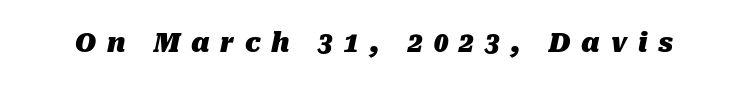
The image shows 26 px bold type, italic (leaning right); set unusually wide letter spacing (+0.42 em), not underlined.
